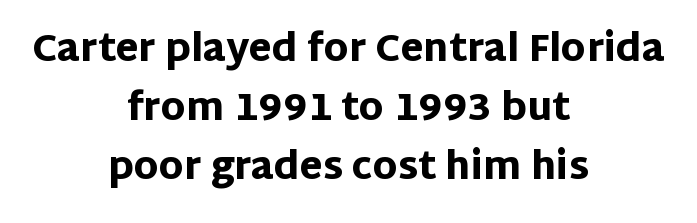
Q: Is the text bold? A: Yes.
Q: Is the text italic (slanted)? A: No, it is upright.
Q: Is the typeface a serif or a sans-serif typeface? A: Sans-serif.
Q: Is the text underlined? A: No.
Q: How is the paragraph aligned? A: Centered.
Q: Is the spacing between letters normal or unusually wide? A: Normal.
Q: Is the spacing between lines tight, normal or loose? A: Normal.
Q: Width (condensed, normal, or wide)? A: Normal.
Q: Stroke contrast? A: Low.
Q: x-height? A: Large.
Q: Monospaced? A: No.
